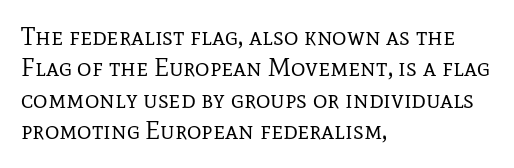
{"italic": "no", "bold": "no", "underline": "no", "align": "left", "line_spacing": "normal", "line_spacing_ratio": 1.26, "letter_spacing": "normal", "letter_spacing_em": 0.0, "glyph_px": 25}
